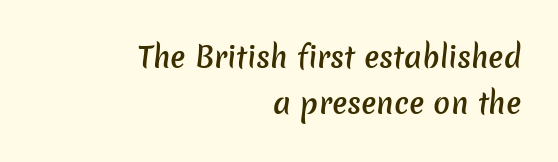
Notice how the passage keeps a crisp vertical edge on the right only. The rendering shows plain stroke endings on the letterforms — a sans-serif design. Default kerning and tracking; the words read as compact shapes. Spacing verdict: proportional, widths tailored to each character. Summary of vertical rhythm: regular, with standard interline spacing. Stems and bowls a touch heavier than normal — semibold.
